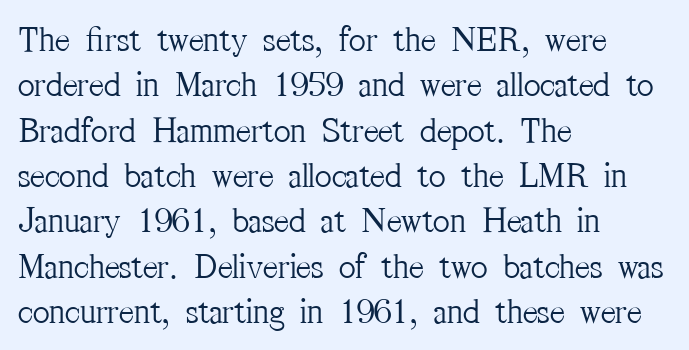
{"serif": "yes", "italic": "no", "bold": "no", "weight": "light", "width": "condensed", "stroke_contrast": "medium", "x_height": "medium", "monospaced": "no", "underline": "no", "align": "left", "line_spacing": "normal", "line_spacing_ratio": 1.26, "letter_spacing": "normal", "letter_spacing_em": 0.0, "glyph_px": 36}
